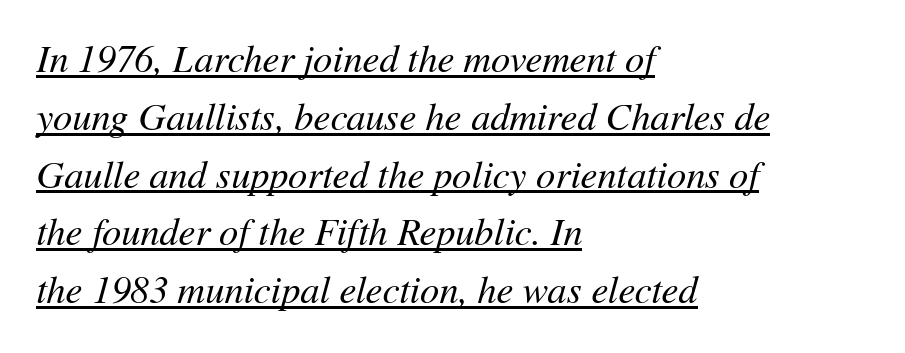
The image shows 38 px regular-weight type, italic (leaning right); set left-aligned, normal line spacing (1.52x), normal letter spacing, underlined; medium stroke contrast and a medium x-height.
